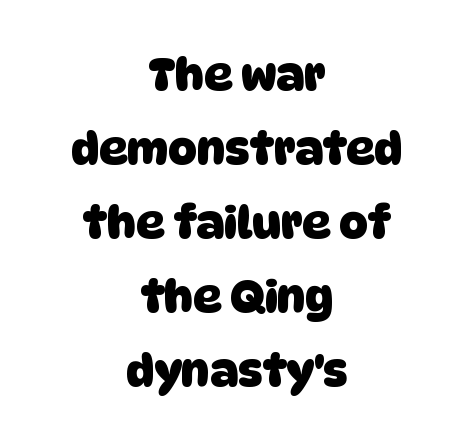
Casual observation: everything's sitting right in the middle. Decoration check: the copy has no underline. Horizontal bands of white between lines are of average thickness. Compared with an ordinary text face, these strokes are far heavier — a full bold.
